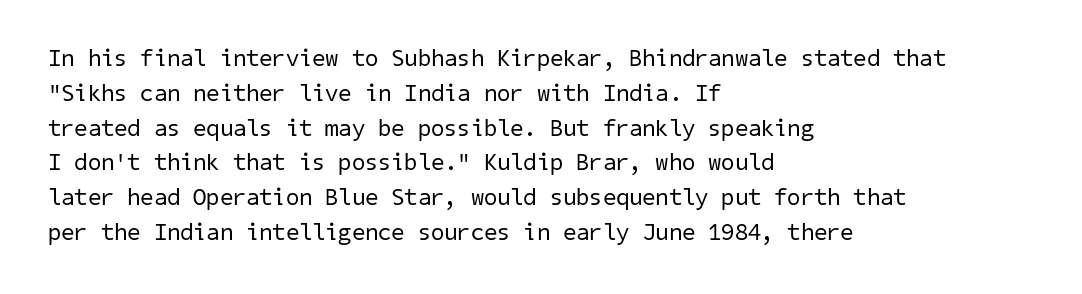
Q: Is the text bold? A: No.
Q: Is the text underlined? A: No.
Q: How is the paragraph aligned? A: Left-aligned.
Q: Is the spacing between letters normal or unusually wide? A: Normal.
Q: Is the spacing between lines tight, normal or loose? A: Normal.
